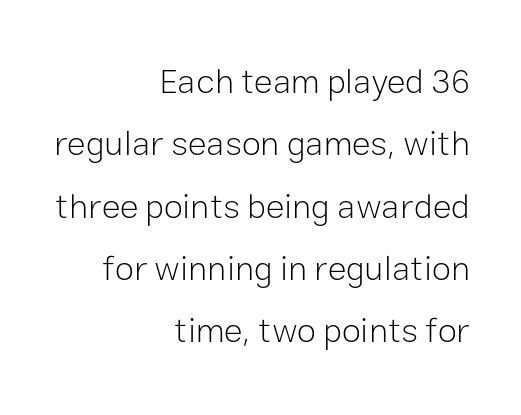
{"serif": "no", "italic": "no", "bold": "no", "weight": "light", "width": "normal", "stroke_contrast": "low", "x_height": "medium", "monospaced": "no", "underline": "no", "align": "right", "line_spacing_ratio": 1.78, "letter_spacing": "normal", "letter_spacing_em": 0.0, "glyph_px": 35}
